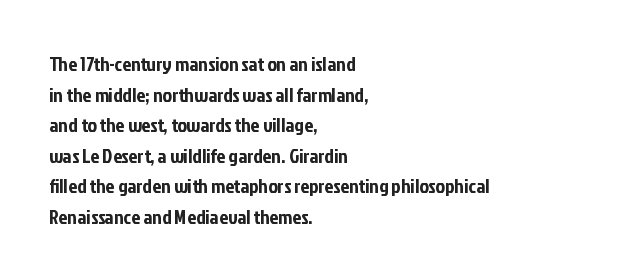
{"italic": "no", "underline": "no", "align": "left", "line_spacing": "normal", "line_spacing_ratio": 1.53, "letter_spacing": "normal", "letter_spacing_em": 0.0, "glyph_px": 20}
